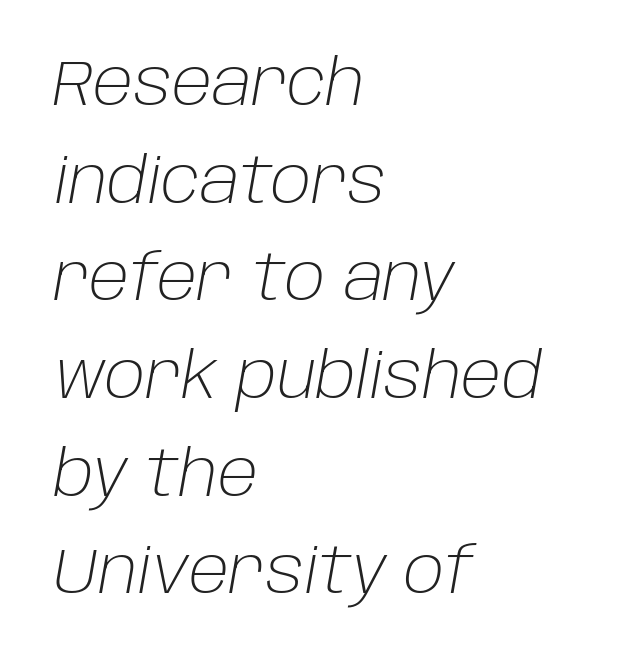
Letters rest on an invisible, unmarked baseline. Compared with a centered layout, this one pins lines to the left instead. The font's italic variant was chosen for this text. Do the characters align in a grid? No, the font is proportional.
